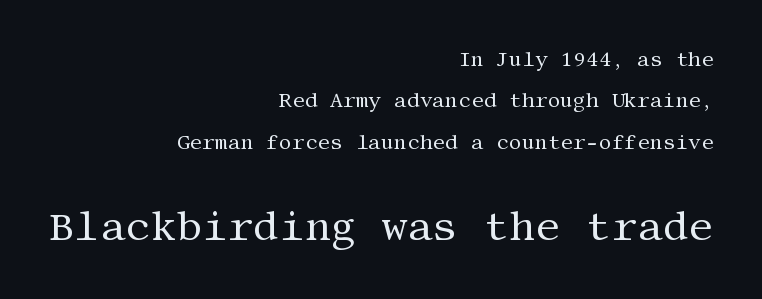
The image shows 40 px regular-weight serif type, upright; set right-aligned, loose line spacing (2.07x), normal letter spacing, not underlined; the second (bottom) block is 2.0x larger; medium stroke contrast and a large x-height.
